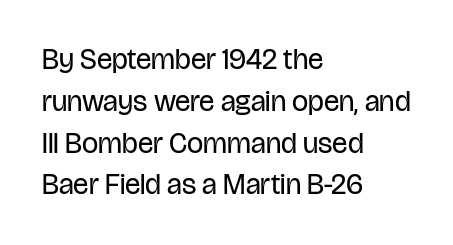
The image shows 29 px regular-weight, condensed sans-serif type, upright; set left-aligned, normal line spacing (1.44x), normal letter spacing, not underlined; low stroke contrast and a large x-height.
